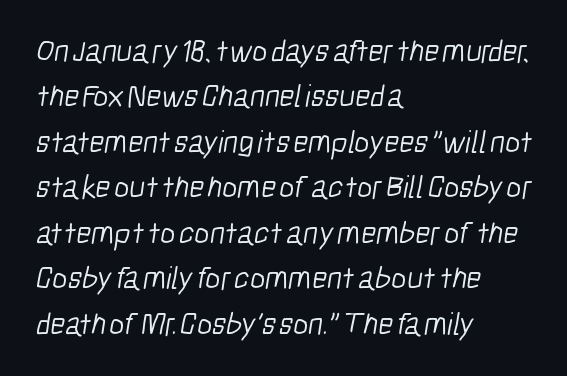
The image shows 32 px light, condensed sans-serif type; set left-aligned, normal line spacing (1.42x), normal letter spacing, not underlined; low stroke contrast and a medium x-height.
